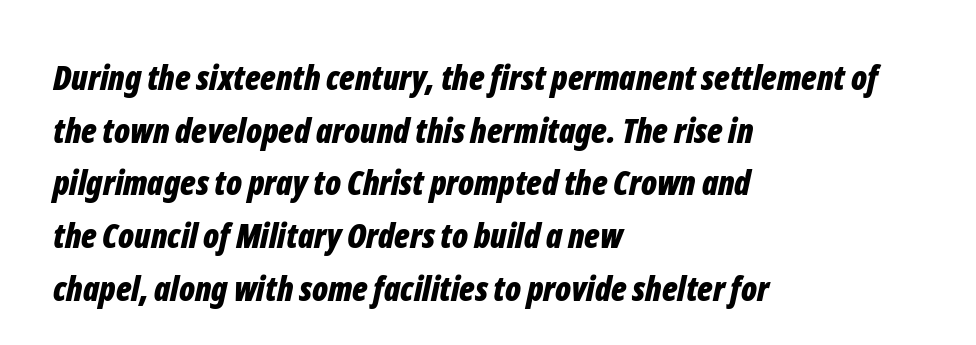
{"italic": "yes", "lean": "right", "slant_degrees": 12, "bold": "yes", "weight": "bold", "width": "condensed", "stroke_contrast": "low", "x_height": "medium", "monospaced": "no", "underline": "no", "align": "left", "line_spacing": "normal", "line_spacing_ratio": 1.55, "letter_spacing": "normal", "letter_spacing_em": 0.0, "glyph_px": 34}
